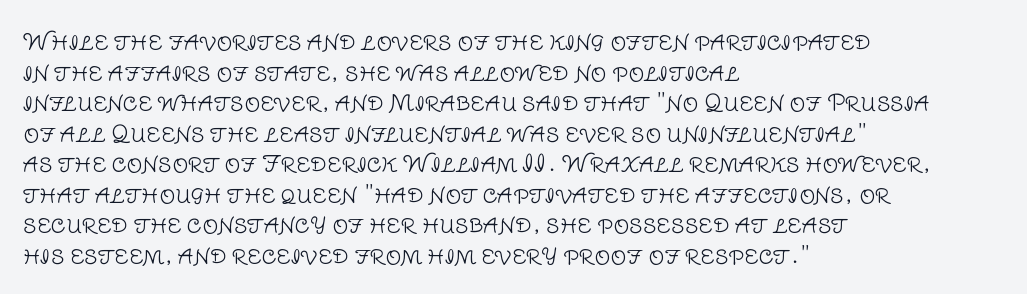
Here the glyphs are tracked normally, forming tight word shapes. This sample keeps an unexceptional amount of space between lines. Each stroke keeps to a modest, everyday thickness or less. This rendering uses left alignment, leaving the right contour irregular. Descenders are the only things crossing below the line.
